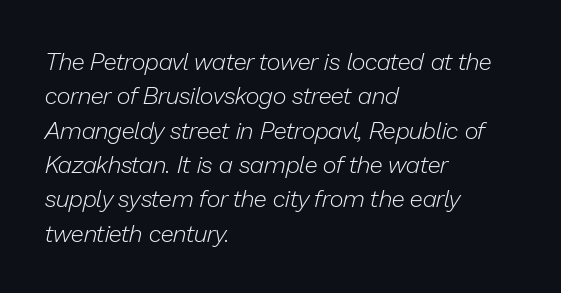
Q: Is the text bold? A: No.
Q: Is the text italic (slanted)? A: Yes, it leans right by about 13 degrees.
Q: Is the text underlined? A: No.
Q: How is the paragraph aligned? A: Left-aligned.
Q: Is the spacing between letters normal or unusually wide? A: Normal.
Q: Is the spacing between lines tight, normal or loose? A: Normal.
